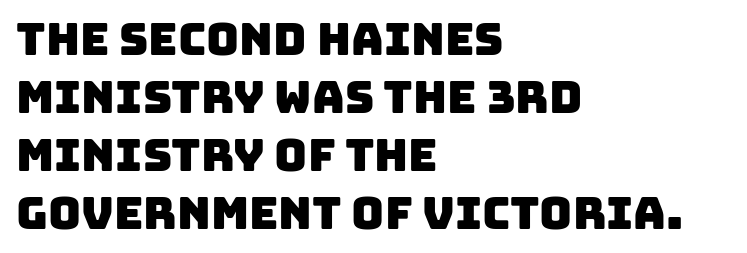
The face used here is proportionally spaced, like ordinary book or web type. If you drew a ruler down the left edge, every line would touch it. A clean baseline with only descenders dipping below it. How are the letters spaced? Ordinarily, with no added tracking.
